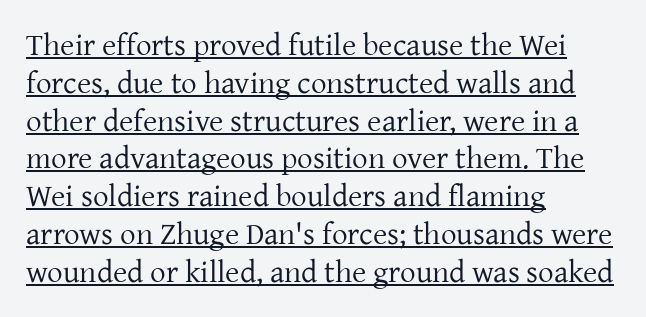
The image shows 31 px regular-weight serif type, upright; set left-aligned, line spacing 1.22x, normal letter spacing, underlined; low stroke contrast and a medium x-height.
